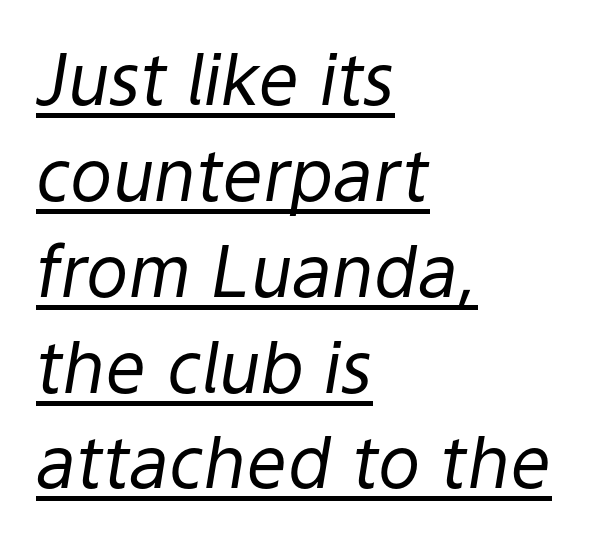
No chunkiness to these letters — they're not bold. The tracking reads as untouched default to a designer's eye. Reading down the block, your eye returns to a fixed left position each line. The letters advance in unequal steps, a hallmark of proportional type.
